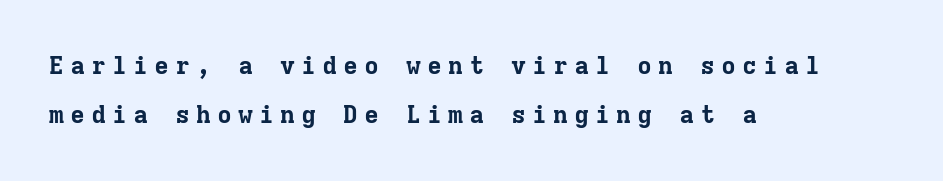
{"italic": "no", "bold": "yes", "underline": "no", "align": "left", "line_spacing": "loose", "line_spacing_ratio": 1.97, "letter_spacing": "wide", "letter_spacing_em": 0.24, "glyph_px": 25}
